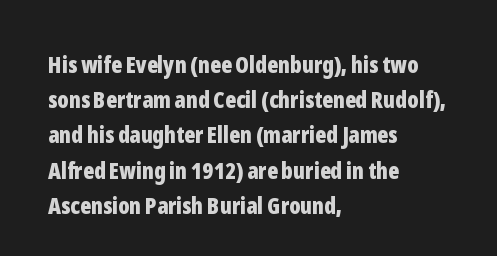
{"italic": "no", "bold": "yes", "underline": "no", "align": "left", "line_spacing": "normal", "line_spacing_ratio": 1.53, "letter_spacing": "normal", "letter_spacing_em": 0.0, "glyph_px": 23}
